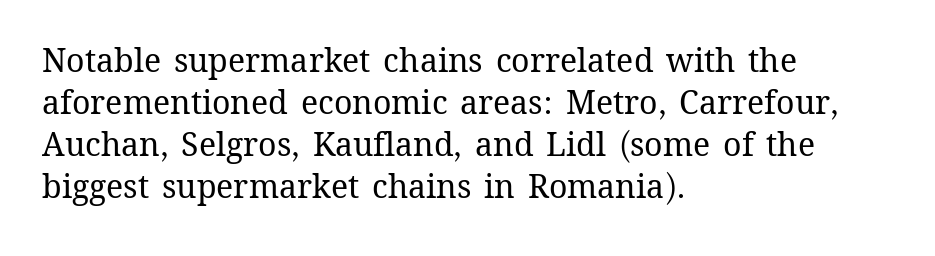
Tracking here is standard; glyphs follow each other at the usual distance. Compared with a typical body face, this is equally light or lighter still. What's the leading like? Ordinary, nothing unusual. Check under the words: just untouched page.
